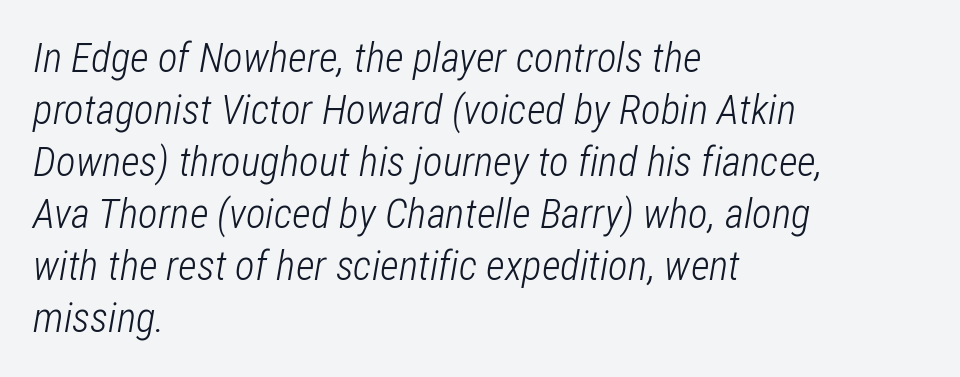
The image shows 41 px light, condensed type, italic (leaning right); set left-aligned, normal line spacing (1.27x), normal letter spacing, not underlined; low stroke contrast and a medium x-height.
